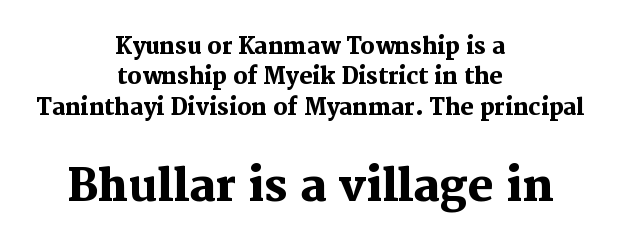
The sample has been set heavy, in full bold. The setting favours the middle, as headings and verse often do. Here the glyphs are tracked normally, forming tight word shapes. The glyphs are unaccompanied by any horizontal stroke below them.
